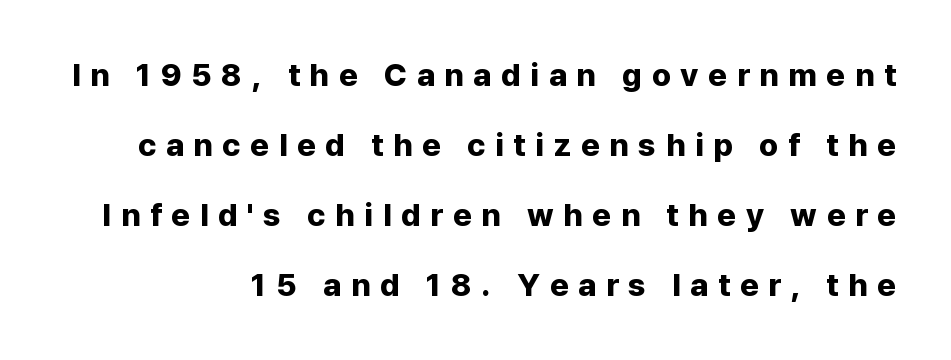
Q: Is the text bold? A: Yes.
Q: Is the text italic (slanted)? A: No, it is upright.
Q: Is the typeface a serif or a sans-serif typeface? A: Sans-serif.
Q: Is the text underlined? A: No.
Q: How is the paragraph aligned? A: Right-aligned.
Q: Is the spacing between letters normal or unusually wide? A: Unusually wide.
Q: Is the spacing between lines tight, normal or loose? A: Loose.
Q: Width (condensed, normal, or wide)? A: Normal.
Q: Stroke contrast? A: Low.
Q: x-height? A: Medium.
Q: Monospaced? A: No.
